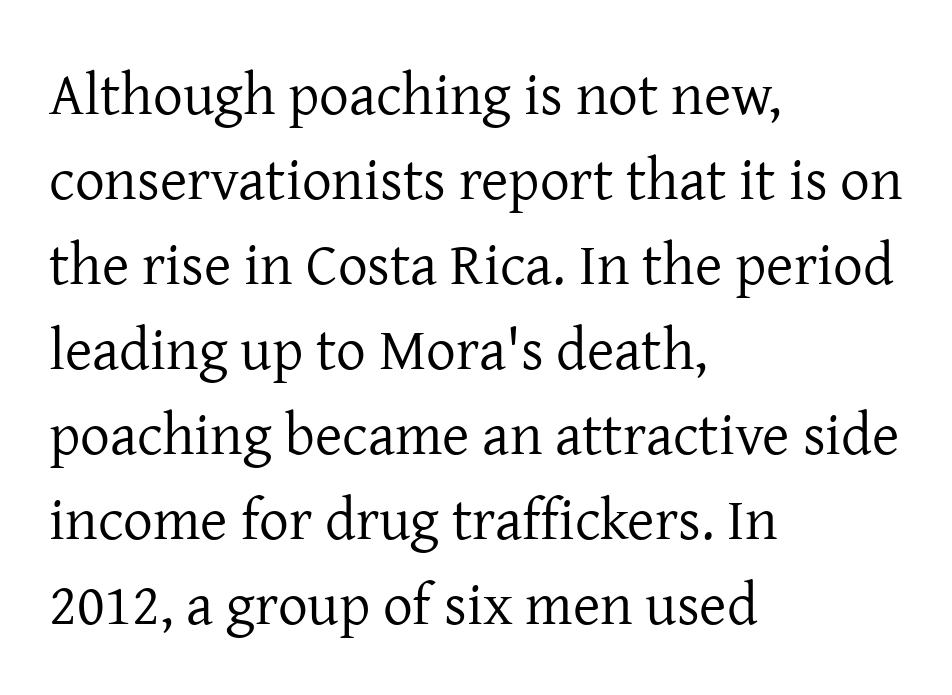
Q: Is the text bold? A: No.
Q: Is the text italic (slanted)? A: No, it is upright.
Q: Is the typeface a serif or a sans-serif typeface? A: Serif.
Q: Is the text underlined? A: No.
Q: How is the paragraph aligned? A: Left-aligned.
Q: Is the spacing between letters normal or unusually wide? A: Normal.
Q: Is the spacing between lines tight, normal or loose? A: Normal.
Q: Width (condensed, normal, or wide)? A: Normal.
Q: Stroke contrast? A: Low.
Q: x-height? A: Medium.
Q: Monospaced? A: No.
